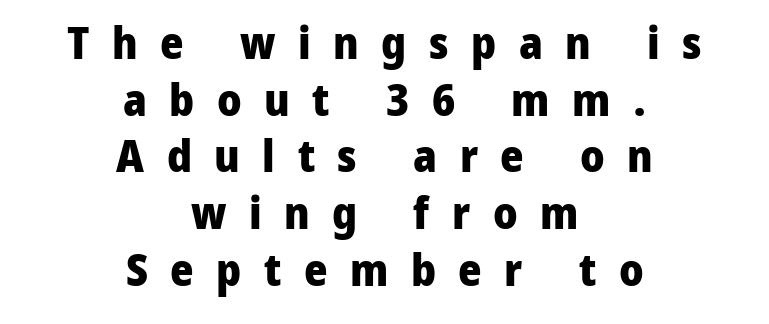
Q: Is the text bold? A: Yes.
Q: Is the text italic (slanted)? A: No, it is upright.
Q: Is the typeface a serif or a sans-serif typeface? A: Sans-serif.
Q: Is the text underlined? A: No.
Q: How is the paragraph aligned? A: Centered.
Q: Is the spacing between letters normal or unusually wide? A: Unusually wide.
Q: Is the spacing between lines tight, normal or loose? A: Normal.
Q: Width (condensed, normal, or wide)? A: Normal.
Q: Stroke contrast? A: Low.
Q: x-height? A: Medium.
Q: Monospaced? A: No.
